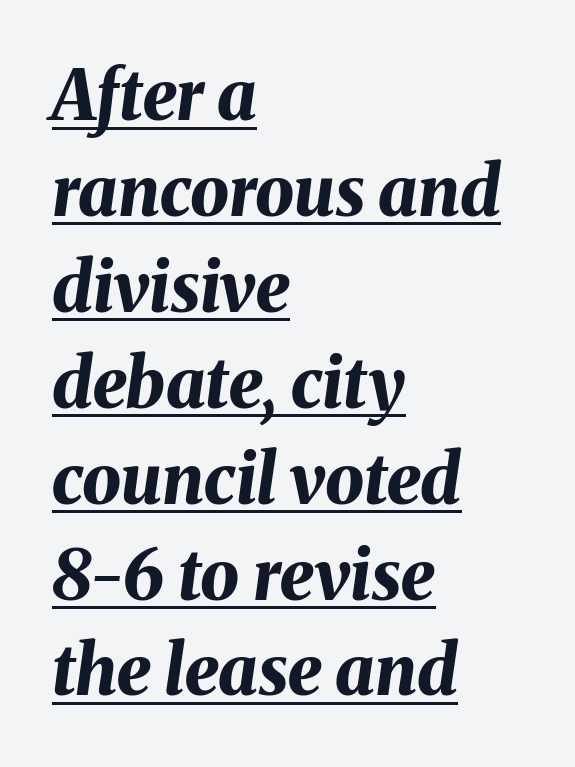
Yep, that's italic — everything's leaning. The rendering uses natural spacing where letterforms have individual widths. The type is set solid horizontally, with unmodified tracking. This sample is left-justified, so line endings fall wherever the words run out. The string is rendered with underlining switched on. Whoever set this chose a conventional vertical rhythm.
